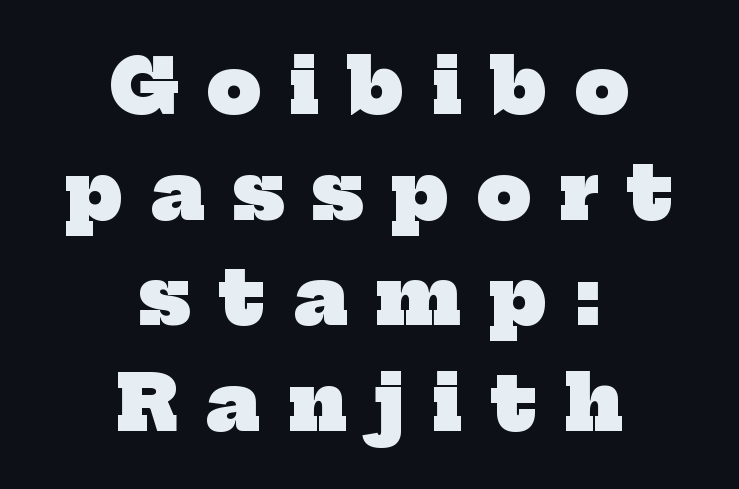
{"serif": "yes", "bold": "yes", "weight": "heavy", "width": "normal", "stroke_contrast": "low", "x_height": "medium", "monospaced": "no", "underline": "no", "align": "center", "line_spacing": "normal", "line_spacing_ratio": 1.39, "letter_spacing": "wide", "letter_spacing_em": 0.37, "glyph_px": 76}
